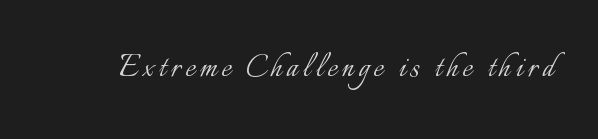
{"bold": "no", "weight": "light", "width": "normal", "stroke_contrast": "low", "x_height": "small", "monospaced": "no", "underline": "no", "glyph_px": 38}
